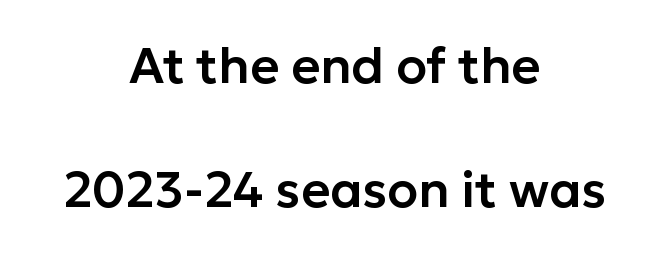
Q: Is the text italic (slanted)? A: No, it is upright.
Q: Is the typeface a serif or a sans-serif typeface? A: Sans-serif.
Q: Is the text underlined? A: No.
Q: How is the paragraph aligned? A: Centered.
Q: Is the spacing between letters normal or unusually wide? A: Normal.
Q: Is the spacing between lines tight, normal or loose? A: Loose.
Q: Width (condensed, normal, or wide)? A: Normal.
Q: Stroke contrast? A: Low.
Q: x-height? A: Medium.
Q: Monospaced? A: No.
